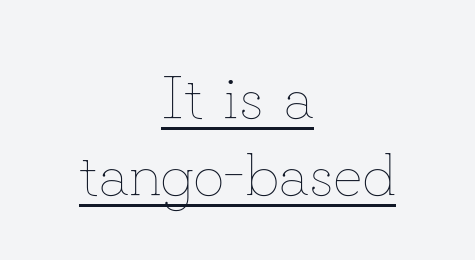
Vertically, the passage feels balanced, rows spaced as you'd expect. No extra tracking has been applied to these lines. It's the straight-up-and-down kind of type. The whitespace from short lines is split evenly between both sides.
